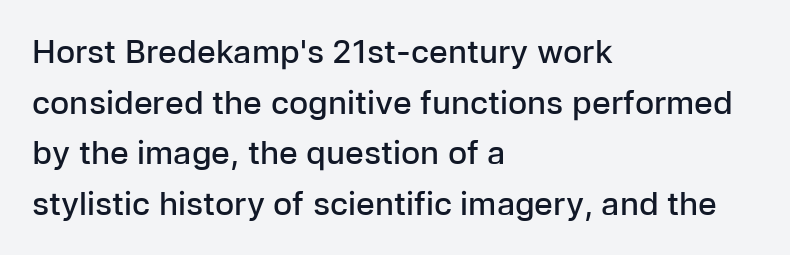
{"serif": "no", "italic": "no", "bold": "semi", "weight": "semibold", "width": "normal", "stroke_contrast": "low", "x_height": "medium", "monospaced": "no", "underline": "no", "align": "left", "line_spacing": "normal", "line_spacing_ratio": 1.58, "letter_spacing": "normal", "letter_spacing_em": 0.0, "glyph_px": 32}
